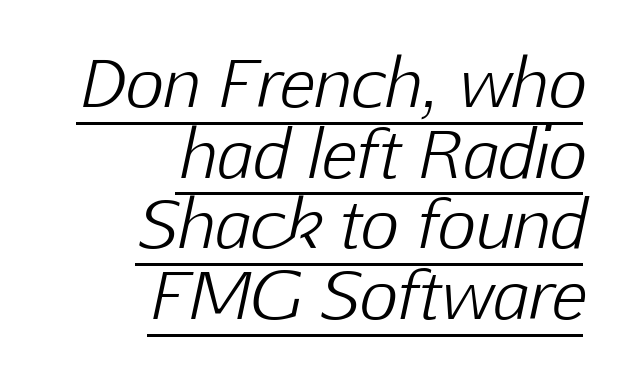
Quick note: underline on. Each new line begins almost immediately beneath the previous one. Varying glyph widths throughout — classic text-font behaviour. Default kerning and tracking; the words read as compact shapes. The strokes carry an ordinary text weight at most.
